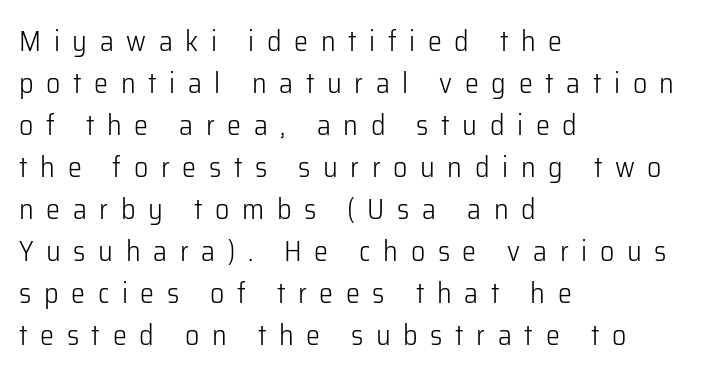
Q: Is the text bold? A: No.
Q: Is the text italic (slanted)? A: No, it is upright.
Q: Is the typeface a serif or a sans-serif typeface? A: Sans-serif.
Q: Is the text underlined? A: No.
Q: How is the paragraph aligned? A: Left-aligned.
Q: Is the spacing between letters normal or unusually wide? A: Unusually wide.
Q: Is the spacing between lines tight, normal or loose? A: Normal.
Q: Width (condensed, normal, or wide)? A: Normal.
Q: Stroke contrast? A: Low.
Q: x-height? A: Medium.
Q: Monospaced? A: No.
